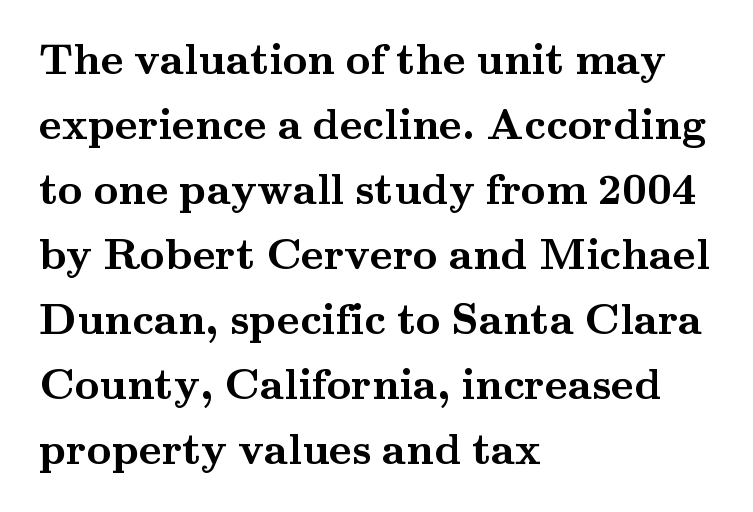
{"serif": "yes", "italic": "no", "bold": "yes", "weight": "semibold", "width": "wide", "stroke_contrast": "medium", "x_height": "small", "monospaced": "no", "underline": "no", "align": "left", "line_spacing": "normal", "line_spacing_ratio": 1.51, "letter_spacing": "normal", "letter_spacing_em": 0.0, "glyph_px": 43}
